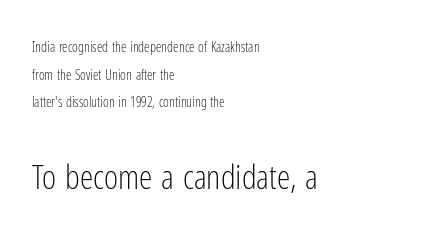
{"serif": "no", "italic": "no", "bold": "no", "weight": "light", "width": "condensed", "stroke_contrast": "low", "x_height": "medium", "monospaced": "no", "underline": "no", "align": "left", "line_spacing": "loose", "line_spacing_ratio": 1.97, "letter_spacing": "normal", "letter_spacing_em": 0.0, "larger_block": "second", "size_ratio": 2.43, "glyph_px": 34}
